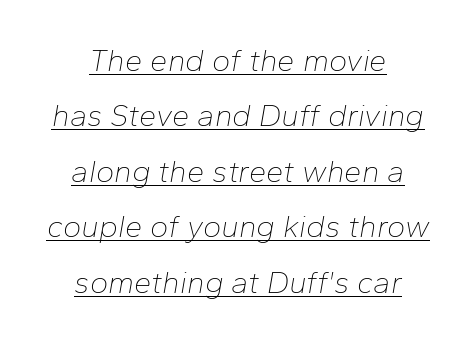
Q: Is the text bold? A: No.
Q: Is the text italic (slanted)? A: Yes, it leans right by about 10 degrees.
Q: Is the text underlined? A: Yes.
Q: How is the paragraph aligned? A: Centered.
Q: Is the spacing between letters normal or unusually wide? A: Normal.
Q: Width (condensed, normal, or wide)? A: Normal.
Q: Stroke contrast? A: Low.
Q: x-height? A: Medium.
Q: Monospaced? A: No.
